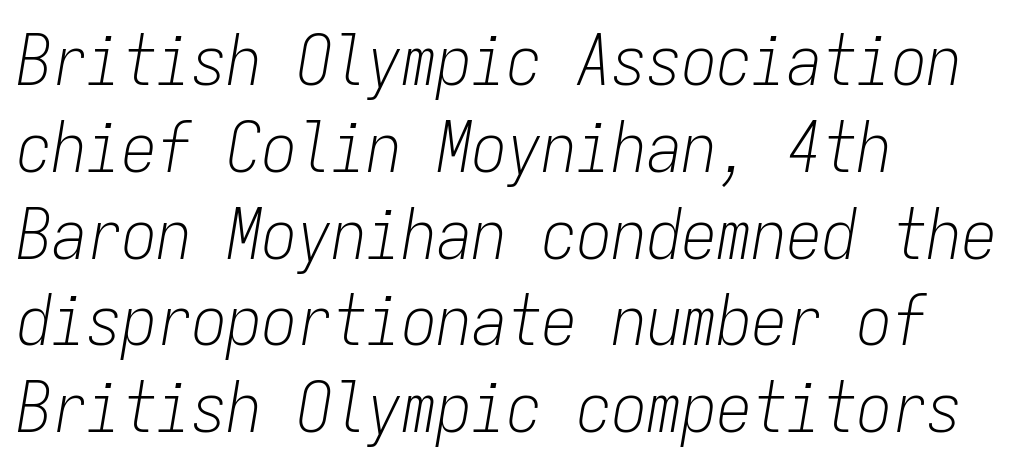
In terms of letterspacing, this is plain default setting. The string is rendered with underlining switched off. The ragged edge is on the right, which tells us the setting is flush left. Quick note: italic. The strokes are not fattened; the text isn't bold.
